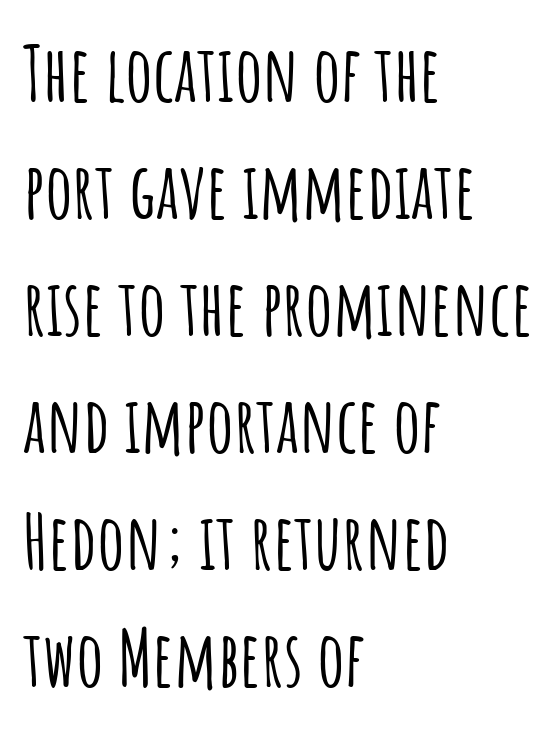
The image shows 77 px condensed sans-serif type, upright; set left-aligned, normal line spacing (1.52x), normal letter spacing, not underlined; low stroke contrast and a large x-height.
